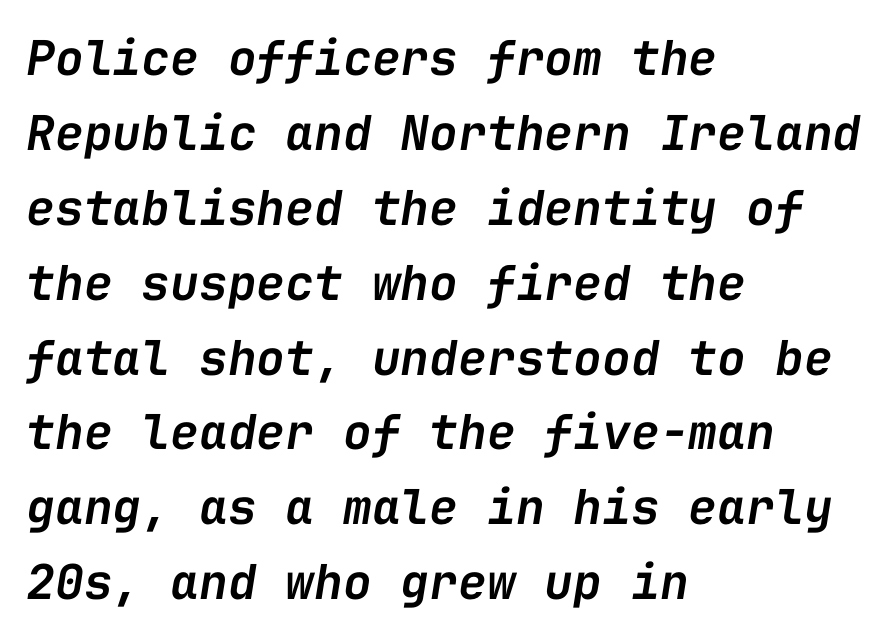
Summary of vertical rhythm: regular, with standard interline spacing. All the whitespace from short lines collects on the right. The baseline area is clear. The tracking reads as untouched default to a designer's eye.
